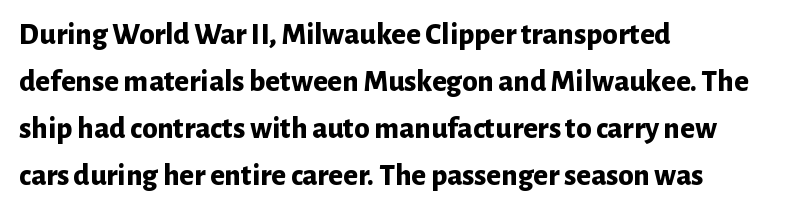
The image shows 31 px bold sans-serif type, upright; set left-aligned, normal line spacing (1.52x), normal letter spacing, not underlined; low stroke contrast and a medium x-height.
